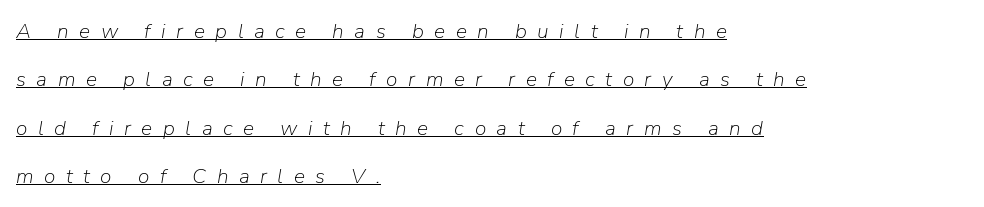
Q: Is the text bold? A: No.
Q: Is the text italic (slanted)? A: Yes, it leans right by about 9 degrees.
Q: Is the text underlined? A: Yes.
Q: How is the paragraph aligned? A: Left-aligned.
Q: Is the spacing between letters normal or unusually wide? A: Unusually wide.
Q: Is the spacing between lines tight, normal or loose? A: Loose.
